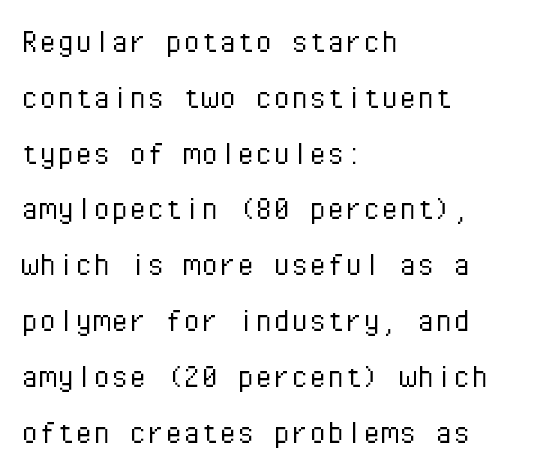
A typesetter would call this leading conventional body-copy spacing. Here the designer chose a console-style face with uniform glyph widths. You could call the tracking neutral — neither tight nor loose. The glyphs in this specimen are sans serif.
